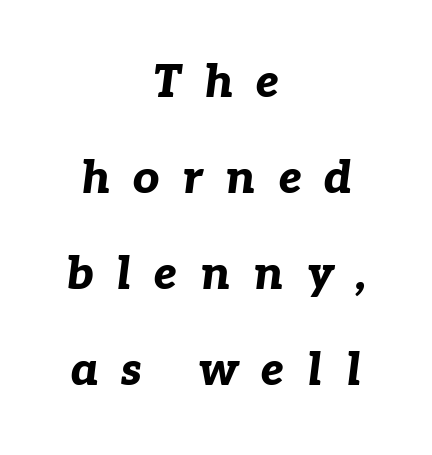
The image shows 46 px bold type, italic (leaning right); set centered, loose line spacing (2.09x), unusually wide letter spacing (+0.49 em), not underlined; low stroke contrast and a medium x-height.
